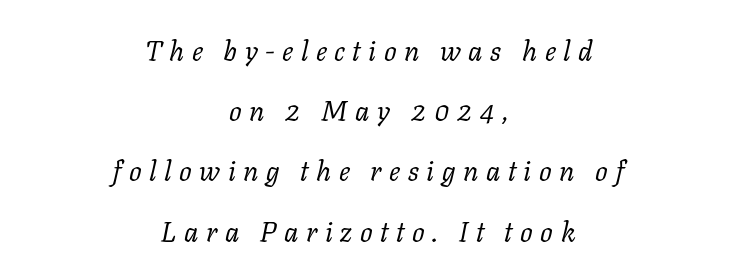
Weight: not bold — regular or lighter. Spacing verdict: proportional, widths tailored to each character. Glance below the letters and you will spot only blank space. Each word looks stretched out because of the extra space between its letters. Every character sits at an angle, as italics do.
